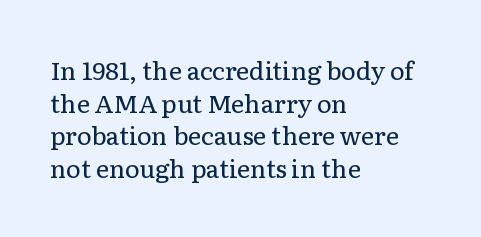
{"italic": "no", "bold": "no", "underline": "no", "align": "left", "line_spacing": "normal", "line_spacing_ratio": 1.31, "letter_spacing": "normal", "letter_spacing_em": 0.0, "glyph_px": 25}
